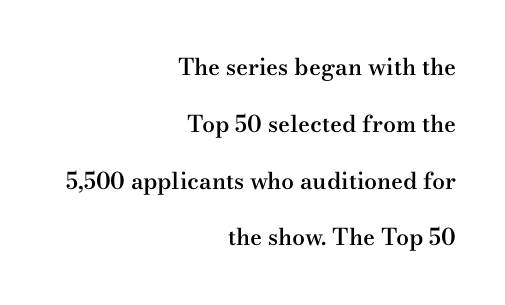
{"italic": "no", "bold": "semi", "underline": "no", "align": "right", "line_spacing": "loose", "line_spacing_ratio": 2.47, "letter_spacing": "normal", "letter_spacing_em": 0.0, "glyph_px": 23}
